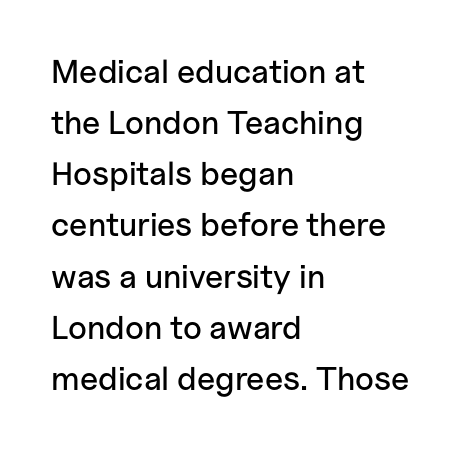
The image shows 33 px sans-serif type, upright; set left-aligned, normal line spacing (1.55x), normal letter spacing, not underlined; low stroke contrast and a medium x-height.
